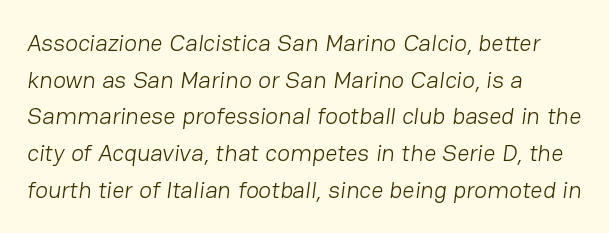
Spacing between characters is what you'd get straight out of the box. Where is the straight margin? On the left. These glyphs show unthickened strokes, regular width or finer. The rendering uses a moderate line-height, typical for paragraphs. The glyphs are unaccompanied by any horizontal stroke below them.
